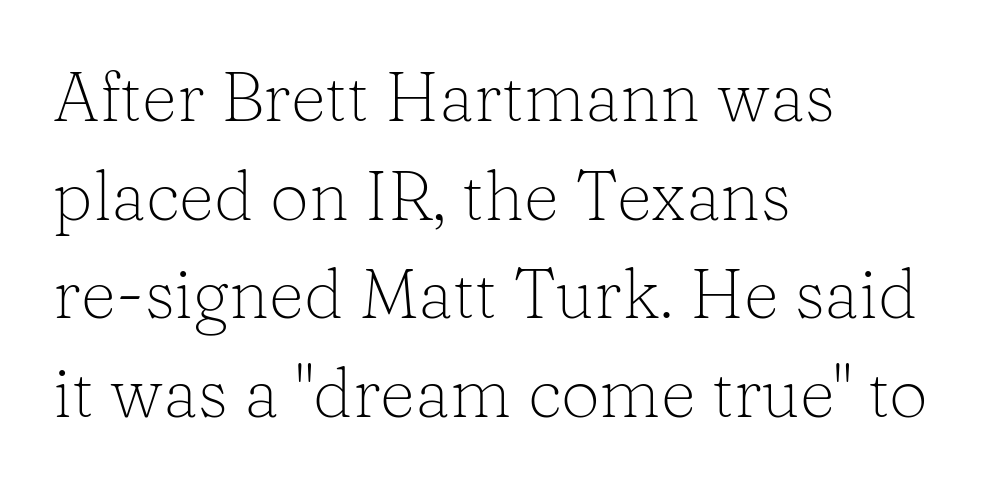
Reading down the column, the eye jumps a familiar distance to each next line. Unlike a clean sans, this face finishes its strokes with serifs. Proportional: the letters do not fall into vertical columns. Standard letterfit; no display-style spreading of the glyphs.
